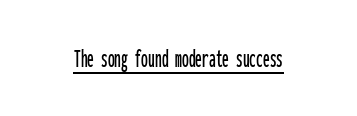
The image shows 27 px text type, upright; set normal letter spacing, underlined.
